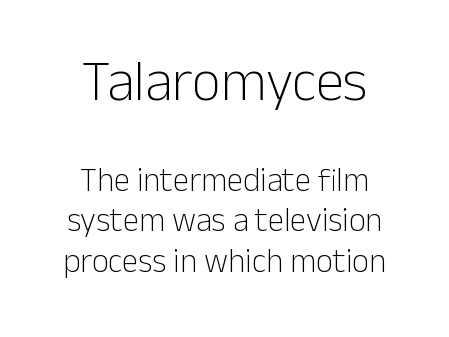
Q: Is the text bold? A: No.
Q: Is the text italic (slanted)? A: No, it is upright.
Q: Is the typeface a serif or a sans-serif typeface? A: Sans-serif.
Q: Is the text underlined? A: No.
Q: How is the paragraph aligned? A: Centered.
Q: Is the spacing between letters normal or unusually wide? A: Normal.
Q: Which block of text is set in a larger size, the first (top) or the second (bottom)? A: The first (top) one.
Q: Width (condensed, normal, or wide)? A: Normal.
Q: Stroke contrast? A: Low.
Q: x-height? A: Medium.
Q: Monospaced? A: No.
